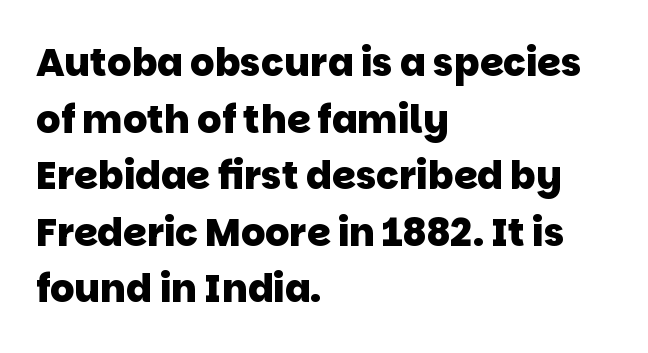
The image shows 38 px heavy sans-serif type; set left-aligned, normal line spacing (1.49x), normal letter spacing, not underlined; low stroke contrast and a large x-height.
